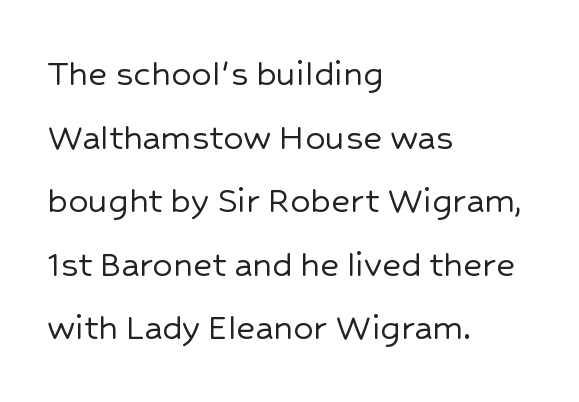
{"serif": "no", "italic": "no", "width": "normal", "stroke_contrast": "low", "x_height": "medium", "monospaced": "no", "underline": "no", "align": "left", "line_spacing": "normal", "line_spacing_ratio": 1.59, "letter_spacing": "normal", "letter_spacing_em": 0.0, "glyph_px": 40}
